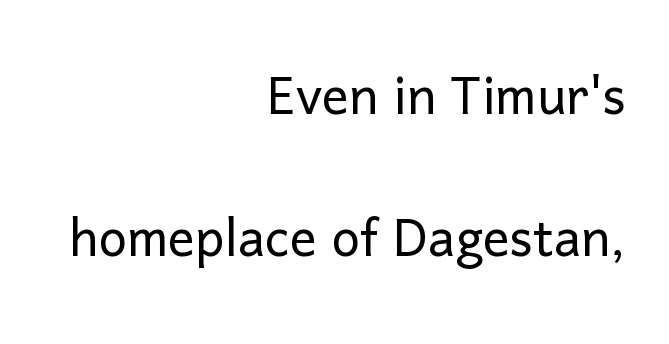
No italicization has been applied; the sample stays upright. The words here are not underlined. If you measured baseline to baseline, you'd find a long distance. The tracking reads as untouched default to a designer's eye. The type family on display is of the sans-serif kind. Do the characters align in a grid? No, the font is proportional.
